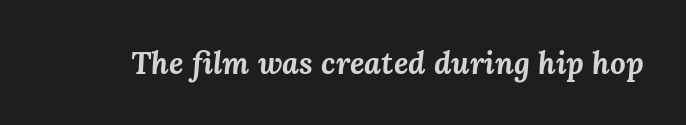
The image shows 31 px bold type, italic (leaning right); set normal letter spacing, not underlined; medium stroke contrast and a medium x-height.
